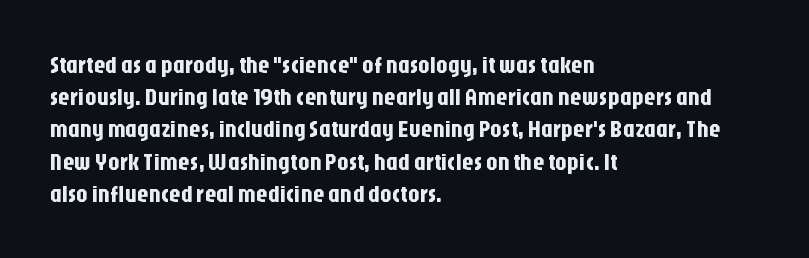
Q: Is the text italic (slanted)? A: No, it is upright.
Q: Is the text underlined? A: No.
Q: How is the paragraph aligned? A: Left-aligned.
Q: Is the spacing between letters normal or unusually wide? A: Normal.
Q: Is the spacing between lines tight, normal or loose? A: Normal.
